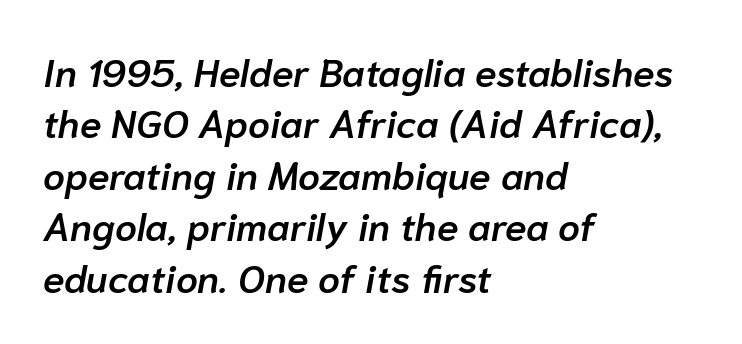
The specimen omits any rule beneath the text block's lines. Looking at the ascenders, they clearly lean. The paragraph has a hard left edge and a soft right edge. What stands out about the letter spacing? Nothing — it is the standard amount.
